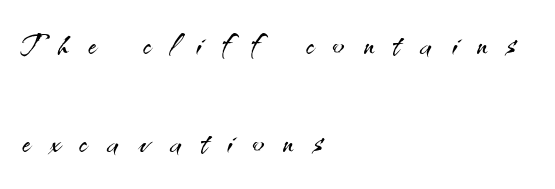
The letters look calm and open, with moderate or lighter stems. A typesetter would call this proportional, since set widths differ per character. The rendering anchors every line to the left-hand side. Honestly, the letter spacing is so wide it's the main thing you notice.
